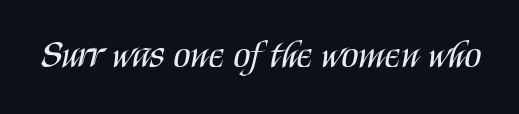
Q: Is the text bold? A: No.
Q: Is the text italic (slanted)? A: Yes.
Q: Is the typeface a serif or a sans-serif typeface? A: Sans-serif.
Q: Is the text underlined? A: No.
Q: Is the spacing between letters normal or unusually wide? A: Normal.
Q: Width (condensed, normal, or wide)? A: Condensed.
Q: Stroke contrast? A: Medium.
Q: x-height? A: Large.
Q: Monospaced? A: No.
